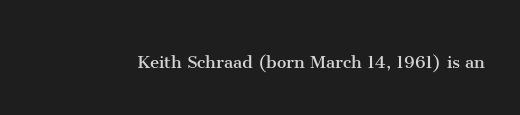
The passage shown is not underscored anywhere. The font's upright variant was chosen for this text. Stems here are at most as thick as an everyday book face. Observe the ordinary spacing: letters are neighbours, not strangers.
